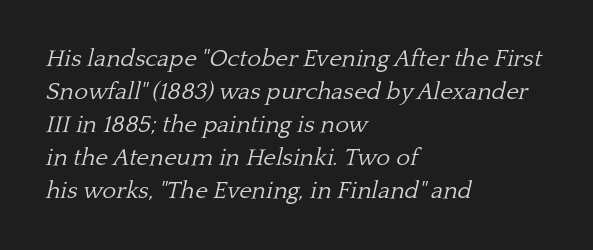
{"italic": "yes", "lean": "right", "slant_degrees": 13, "bold": "no", "underline": "no", "align": "left", "line_spacing": "normal", "line_spacing_ratio": 1.37, "letter_spacing": "normal", "letter_spacing_em": 0.0, "glyph_px": 24}
